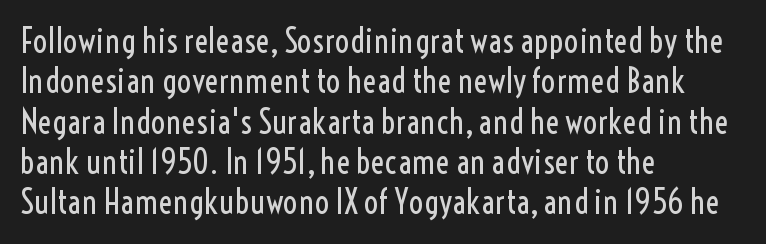
Q: Is the text bold? A: No.
Q: Is the text italic (slanted)? A: No, it is upright.
Q: Is the typeface a serif or a sans-serif typeface? A: Sans-serif.
Q: Is the text underlined? A: No.
Q: How is the paragraph aligned? A: Left-aligned.
Q: Is the spacing between letters normal or unusually wide? A: Normal.
Q: Width (condensed, normal, or wide)? A: Condensed.
Q: x-height? A: Medium.
Q: Monospaced? A: No.
